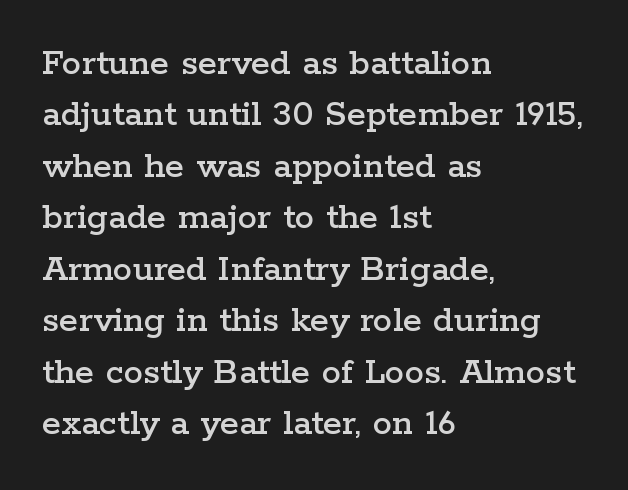
The specimen omits any rule beneath the text block's lines. The letterforms sit shoulder to shoulder at normal distance. Is there any slant? The stems are plumb. Regular leading. Think of a printed novel: that variable character pitch is what you see here.
